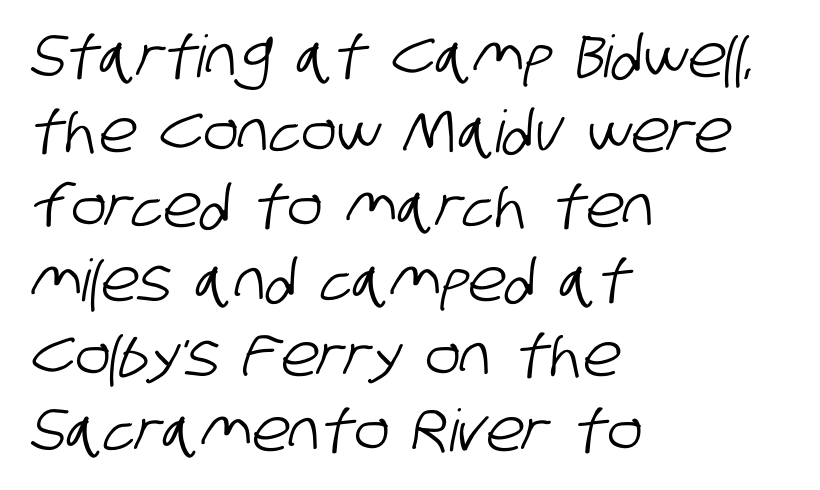
Q: Is the typeface a serif or a sans-serif typeface? A: Sans-serif.
Q: Is the text underlined? A: No.
Q: How is the paragraph aligned? A: Left-aligned.
Q: Is the spacing between letters normal or unusually wide? A: Normal.
Q: Is the spacing between lines tight, normal or loose? A: Normal.
Q: Width (condensed, normal, or wide)? A: Condensed.
Q: Stroke contrast? A: Low.
Q: x-height? A: Large.
Q: Monospaced? A: No.
